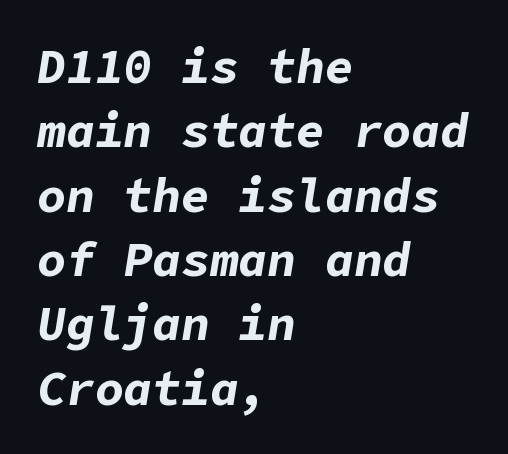
This rendering leaves character spacing at its baseline value. A student would call this left alignment; a typographer would say flush left, rag right. Check the space under the baseline: it is left empty. Leading matches the norm, producing a regular column.
